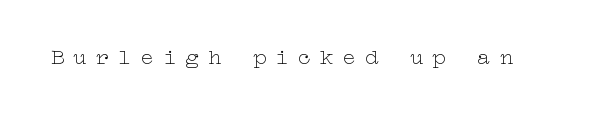
Q: Is the text bold? A: No.
Q: Is the text italic (slanted)? A: No, it is upright.
Q: Is the text underlined? A: No.
Q: Is the spacing between letters normal or unusually wide? A: Unusually wide.
